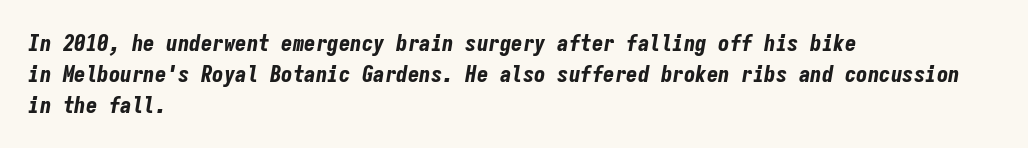
{"italic": "yes", "lean": "right", "slant_degrees": 9, "bold": "yes", "underline": "no", "align": "left", "line_spacing": "normal", "line_spacing_ratio": 1.34, "letter_spacing": "normal", "letter_spacing_em": 0.0, "glyph_px": 23}
